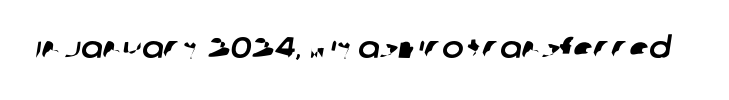
The image shows 29 px sans-serif type; set normal letter spacing, not underlined; low stroke contrast and a large x-height.
